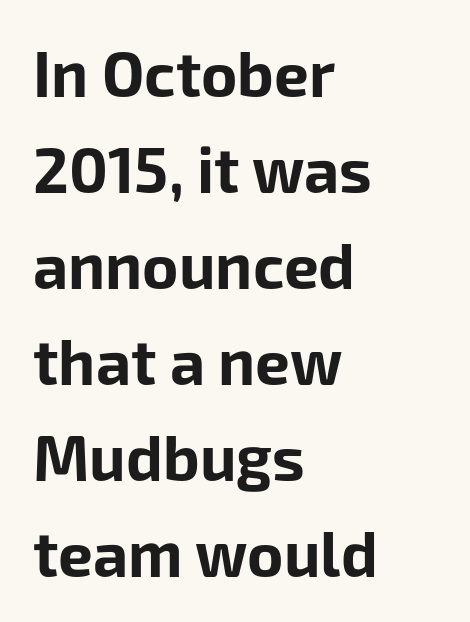
{"serif": "no", "italic": "no", "bold": "yes", "weight": "bold", "width": "normal", "stroke_contrast": "low", "x_height": "medium", "monospaced": "no", "underline": "no", "align": "left", "line_spacing": "normal", "line_spacing_ratio": 1.55, "letter_spacing": "normal", "letter_spacing_em": 0.0, "glyph_px": 62}
